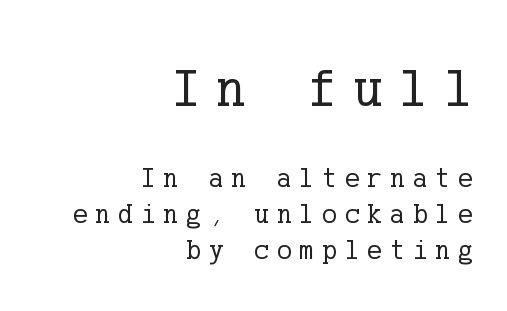
Q: Is the text bold? A: No.
Q: Is the text italic (slanted)? A: No, it is upright.
Q: Is the typeface a serif or a sans-serif typeface? A: Serif.
Q: Is the text underlined? A: No.
Q: How is the paragraph aligned? A: Right-aligned.
Q: Is the spacing between letters normal or unusually wide? A: Unusually wide.
Q: Is the spacing between lines tight, normal or loose? A: Normal.
Q: Which block of text is set in a larger size, the first (top) or the second (bottom)? A: The first (top) one.
Q: Width (condensed, normal, or wide)? A: Normal.
Q: Stroke contrast? A: Low.
Q: x-height? A: Medium.
